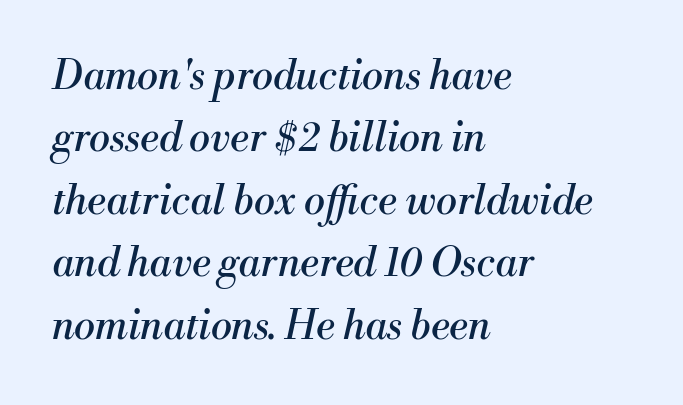
{"serif": "yes", "italic": "yes", "lean": "right", "slant_degrees": 13, "bold": "no", "weight": "regular", "width": "normal", "stroke_contrast": "medium", "x_height": "small", "monospaced": "no", "underline": "no", "align": "left", "line_spacing": "normal", "line_spacing_ratio": 1.56, "letter_spacing": "normal", "letter_spacing_em": 0.0, "glyph_px": 40}
